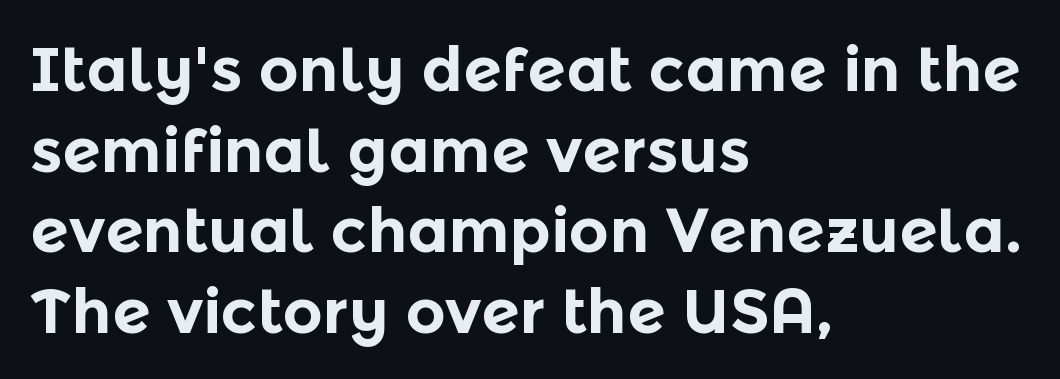
Q: Is the text bold? A: Yes.
Q: Is the text italic (slanted)? A: No, it is upright.
Q: Is the typeface a serif or a sans-serif typeface? A: Sans-serif.
Q: Is the text underlined? A: No.
Q: How is the paragraph aligned? A: Left-aligned.
Q: Is the spacing between letters normal or unusually wide? A: Normal.
Q: Is the spacing between lines tight, normal or loose? A: Normal.
Q: Width (condensed, normal, or wide)? A: Normal.
Q: x-height? A: Medium.
Q: Monospaced? A: No.
